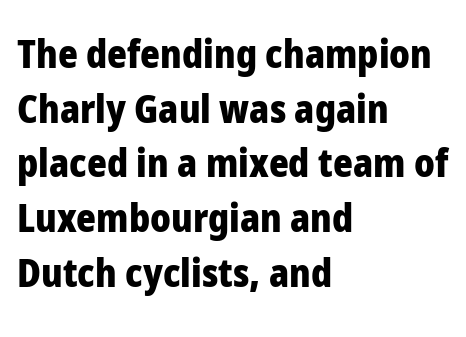
These words are printed bold, with thick strokes throughout. A bare baseline throughout the passage. The glyphs in this specimen are sans serif. A typesetter would call this proportional, since set widths differ per character. Italic: no, the glyphs are upright roman. The lines in this sample share a left origin and differ only in where they stop.
